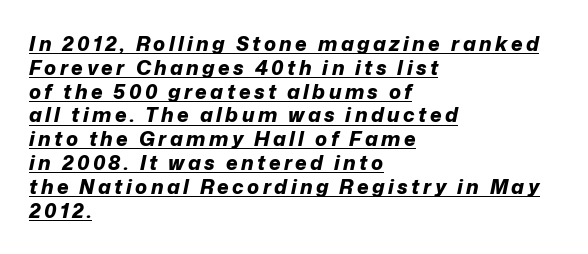
{"italic": "yes", "lean": "right", "slant_degrees": 12, "bold": "yes", "underline": "yes", "align": "left", "line_spacing_ratio": 1.19, "glyph_px": 20}
